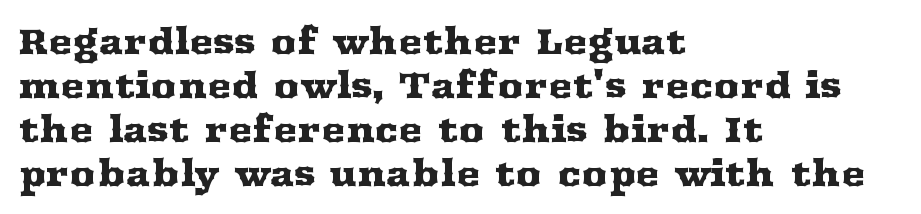
Unlike italic type, these characters show no tilt at all. The designer went with a serif here, giving each stem small feet. Visually the block forms a straight wall on the left and a jagged coastline on the right. Compared with typical body copy, the letter spacing here is the same. Character widths vary here, with narrow letters taking less room than wide ones. Rule under the text: the space is simply empty.
